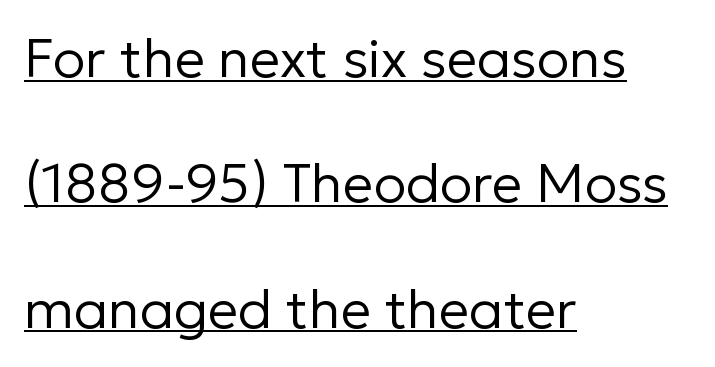
{"serif": "no", "italic": "no", "bold": "no", "weight": "regular", "width": "normal", "stroke_contrast": "low", "x_height": "medium", "monospaced": "no", "underline": "yes", "align": "left", "line_spacing": "loose", "line_spacing_ratio": 2.32, "letter_spacing": "normal", "letter_spacing_em": 0.0, "glyph_px": 54}
